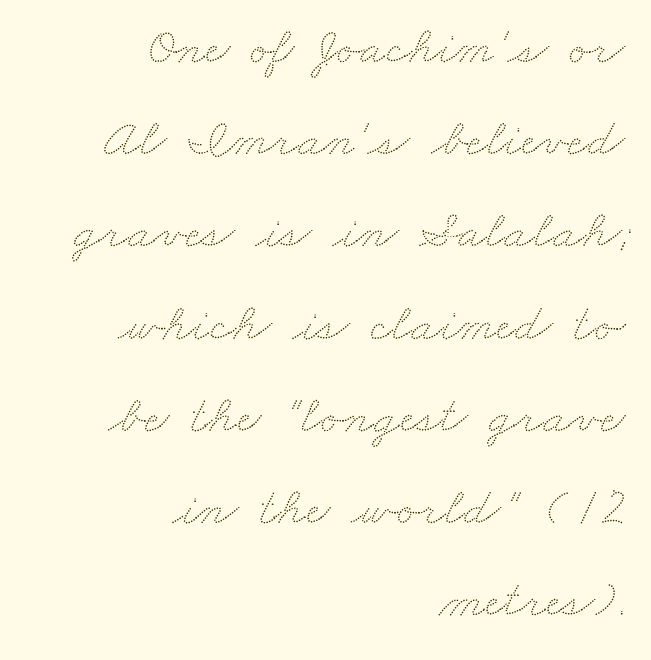
Q: Is the text underlined? A: No.
Q: How is the paragraph aligned? A: Right-aligned.
Q: Is the spacing between letters normal or unusually wide? A: Normal.
Q: Width (condensed, normal, or wide)? A: Wide.
Q: Stroke contrast? A: Low.
Q: x-height? A: Small.
Q: Monospaced? A: No.
